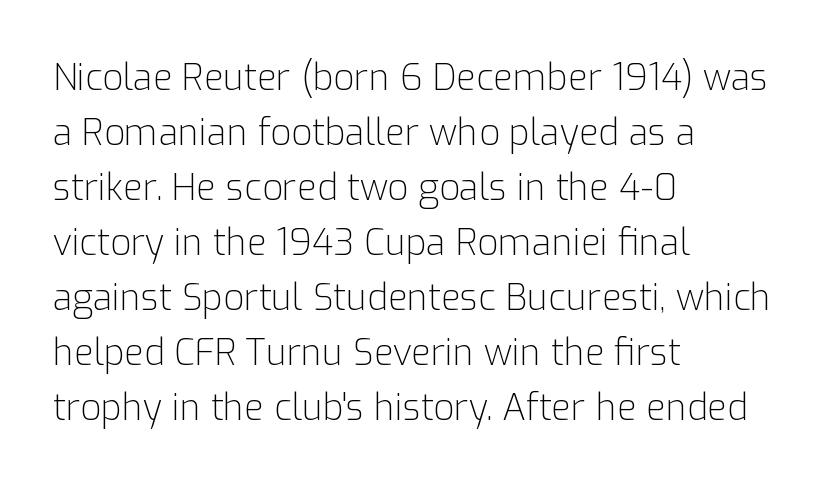
The image shows 36 px light sans-serif type, upright; set left-aligned, normal line spacing (1.53x), normal letter spacing, not underlined; low stroke contrast and a medium x-height.
